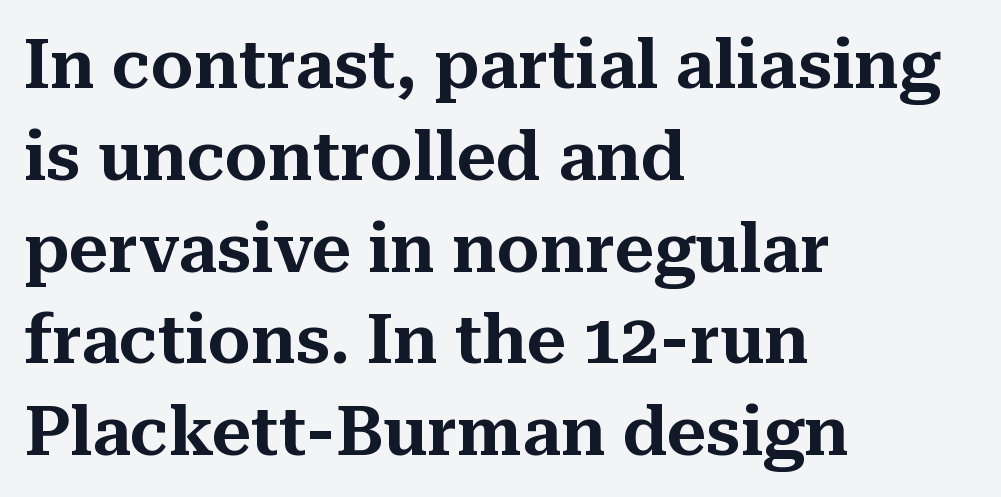
The image shows 68 px serif type, upright; set left-aligned, normal line spacing (1.35x), normal letter spacing, not underlined; medium stroke contrast and a medium x-height.
